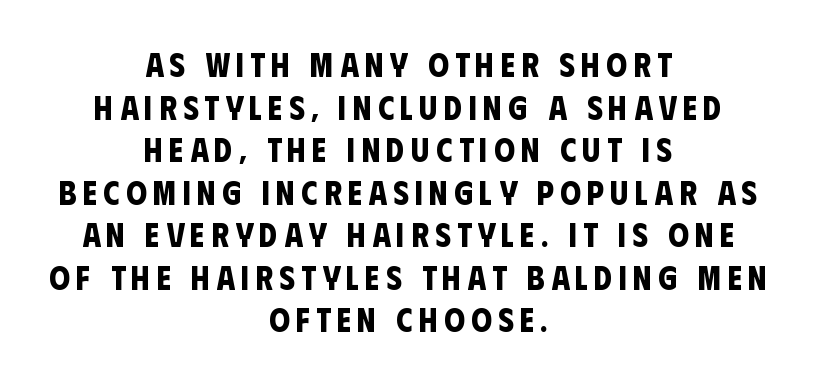
{"serif": "no", "bold": "yes", "weight": "bold", "width": "condensed", "stroke_contrast": "low", "x_height": "large", "monospaced": "no", "underline": "no", "align": "center", "line_spacing": "normal", "line_spacing_ratio": 1.29, "glyph_px": 33}
